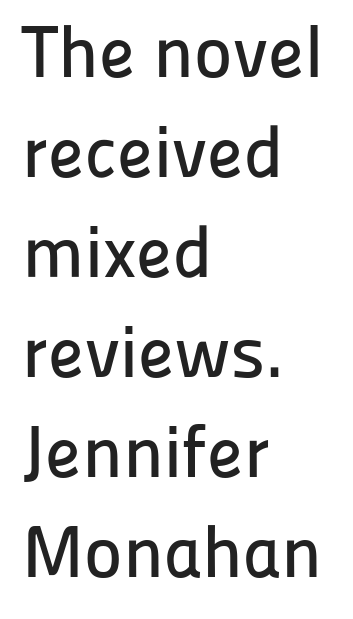
The image shows 73 px sans-serif type, upright; set left-aligned, normal line spacing (1.37x), normal letter spacing, not underlined; low stroke contrast and a medium x-height.
